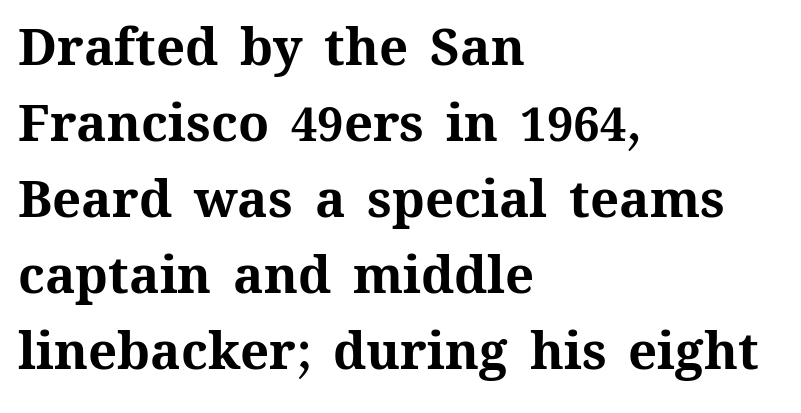
The image shows 51 px bold type, upright; set left-aligned, normal line spacing (1.49x), normal letter spacing, not underlined; medium stroke contrast and a medium x-height.
